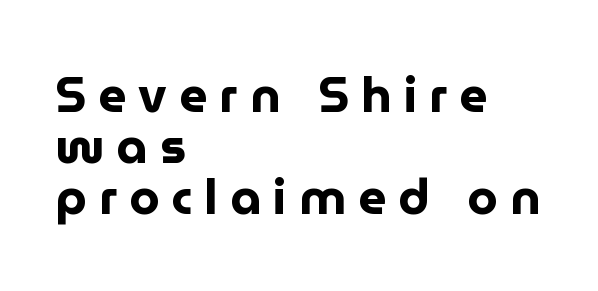
Q: Is the text bold? A: Yes.
Q: Is the text italic (slanted)? A: No, it is upright.
Q: Is the typeface a serif or a sans-serif typeface? A: Sans-serif.
Q: Is the text underlined? A: No.
Q: How is the paragraph aligned? A: Left-aligned.
Q: Is the spacing between letters normal or unusually wide? A: Unusually wide.
Q: Is the spacing between lines tight, normal or loose? A: Tight.
Q: Width (condensed, normal, or wide)? A: Normal.
Q: Stroke contrast? A: Low.
Q: x-height? A: Medium.
Q: Monospaced? A: No.
